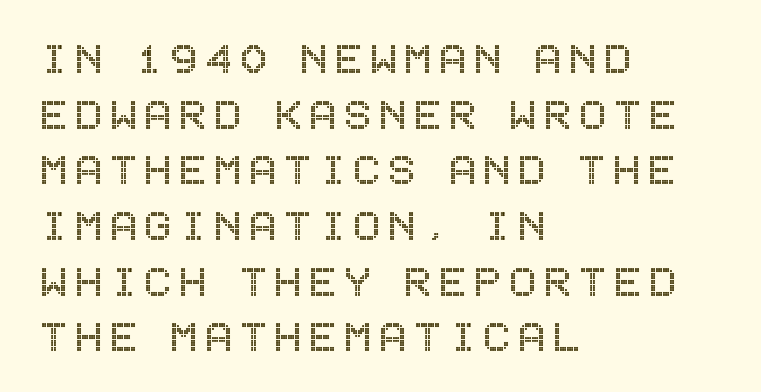
The vertical gap from one line to the next is small. The zone under the glyphs is completely vacant. A typesetter would mark this as roman, not italic. Is the block centered? No — it sits flush against the left margin.
